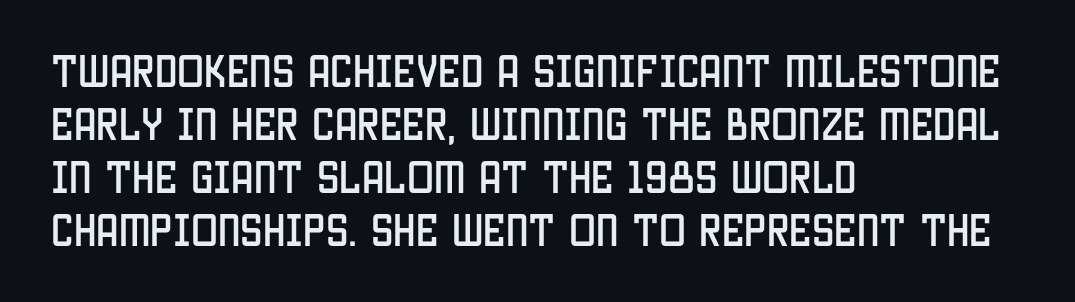
{"serif": "no", "italic": "no", "width": "condensed", "stroke_contrast": "low", "x_height": "large", "monospaced": "no", "underline": "no", "align": "left", "line_spacing": "normal", "line_spacing_ratio": 1.47, "letter_spacing": "normal", "letter_spacing_em": 0.0, "glyph_px": 36}
